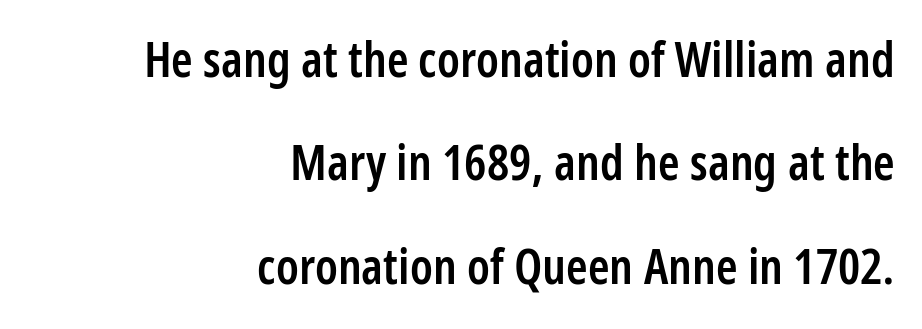
Tall strokes in this sample are plumb rather than angled. Heft: intermediate — a semibold. Check under the words: just untouched page. Note the varied advance widths — an 'i' is clearly narrower than an 'm'. Look at the tracking — it's just the regular setting, nothing added.
